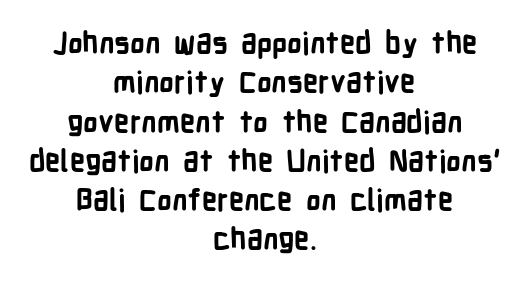
Pretty heavy lettering here — definitely bold. Reading down the block, each line starts at a different indent, mirrored at its end. The letters carry no serifs — their stems end cleanly without finishing strokes. Do the characters align in a grid? No, the font is proportional. Glyph-to-glyph distance matches everyday printed text. Is there any slant? The stems are plumb.
